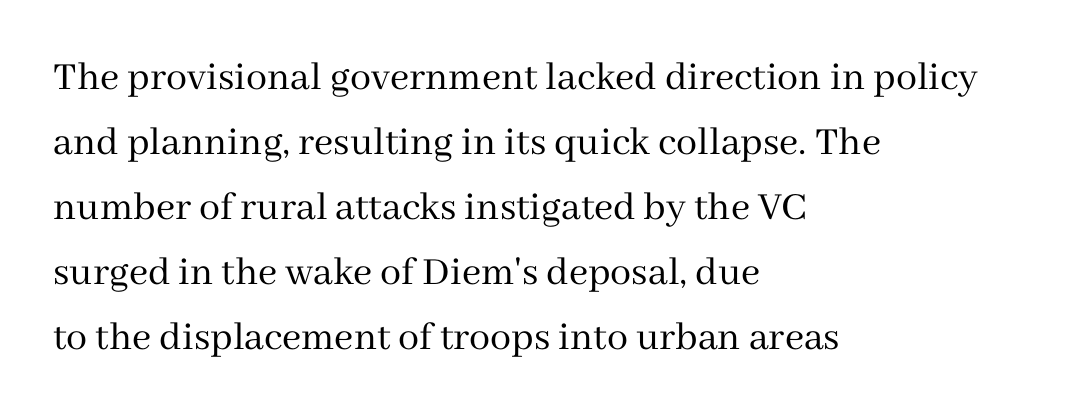
The image shows 42 px regular-weight serif type, upright; set left-aligned, normal line spacing (1.55x), normal letter spacing, not underlined; medium stroke contrast and a medium x-height.
